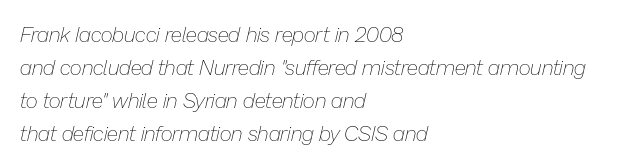
The image shows 21 px text type, italic (leaning right); set left-aligned, normal line spacing (1.57x), normal letter spacing, not underlined.
